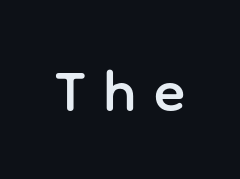
Style check: upright. The passage shown is typed in a proportional face where columns would drift. In terms of letterspacing, this is a distinctly airy, spread setting. Lines of text with bare space underneath. This is sans-serif lettering, the kind often seen on screens and signage.
